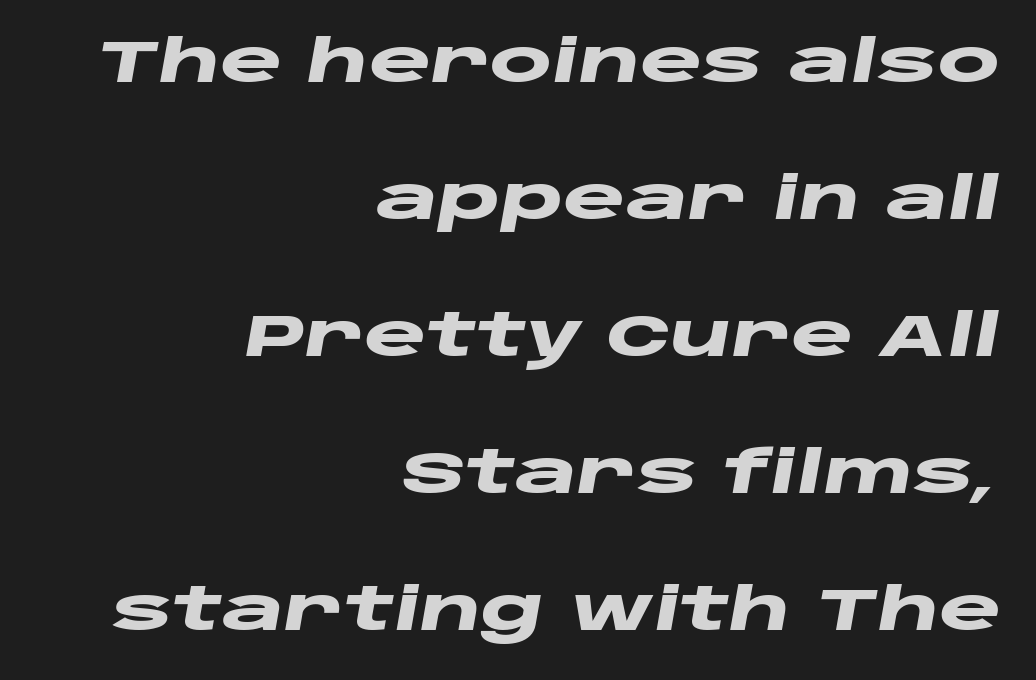
The image shows 59 px heavy, wide type, italic (leaning right); set right-aligned, loose line spacing (2.32x), normal letter spacing, not underlined; low stroke contrast and a large x-height.
